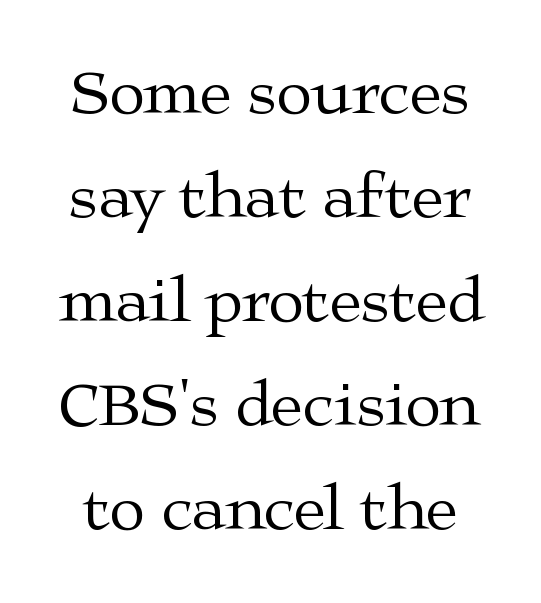
Q: Is the text bold? A: No.
Q: Is the text italic (slanted)? A: No, it is upright.
Q: Is the typeface a serif or a sans-serif typeface? A: Serif.
Q: Is the text underlined? A: No.
Q: Is the spacing between letters normal or unusually wide? A: Normal.
Q: Is the spacing between lines tight, normal or loose? A: Normal.
Q: Width (condensed, normal, or wide)? A: Wide.
Q: Stroke contrast? A: Medium.
Q: x-height? A: Medium.
Q: Monospaced? A: No.
